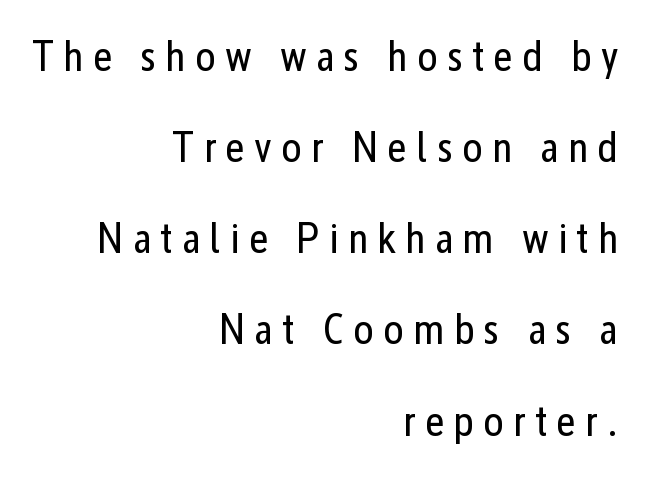
Lines of text with bare space underneath. A typesetter would label this face a sans. The passage shown is not bold in any degree. Vertical strokes here are truly vertical.
